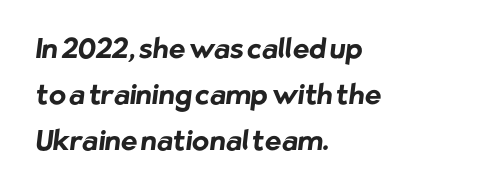
Q: Is the text bold? A: Yes.
Q: Is the typeface a serif or a sans-serif typeface? A: Sans-serif.
Q: Is the text underlined? A: No.
Q: How is the paragraph aligned? A: Left-aligned.
Q: Is the spacing between letters normal or unusually wide? A: Normal.
Q: Is the spacing between lines tight, normal or loose? A: Normal.
Q: Width (condensed, normal, or wide)? A: Normal.
Q: Stroke contrast? A: Low.
Q: x-height? A: Medium.
Q: Monospaced? A: No.
